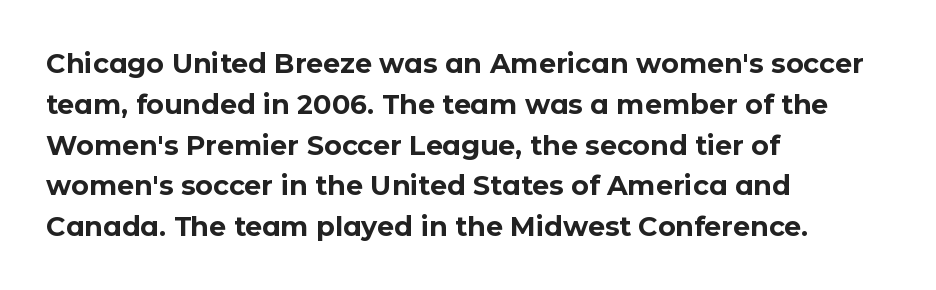
This is the regular roman posture of the typeface. Regarding leading, the lines here are spaced in the standard way. Heft: maximum for text — a bold. The specimen omits any rule beneath the text block's lines.
